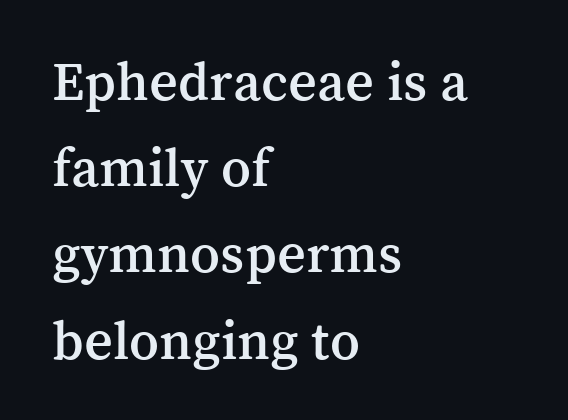
{"serif": "yes", "italic": "no", "width": "normal", "stroke_contrast": "medium", "x_height": "medium", "monospaced": "no", "underline": "no", "align": "left", "line_spacing": "normal", "line_spacing_ratio": 1.54, "letter_spacing": "normal", "letter_spacing_em": 0.0, "glyph_px": 56}
